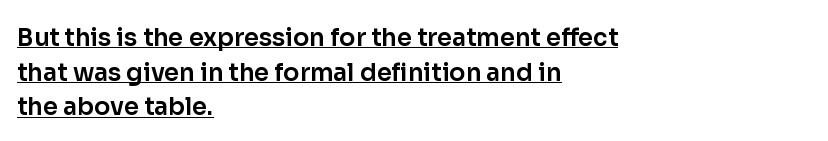
{"italic": "no", "underline": "yes", "align": "left", "line_spacing": "normal", "line_spacing_ratio": 1.44, "letter_spacing": "normal", "letter_spacing_em": 0.0, "glyph_px": 24}
